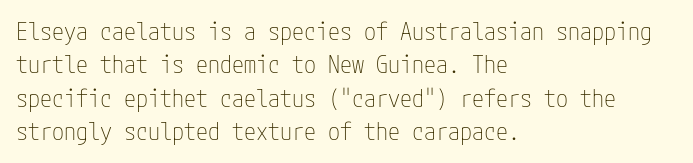
{"italic": "no", "bold": "no", "underline": "no", "align": "left", "line_spacing": "normal", "line_spacing_ratio": 1.39, "letter_spacing": "normal", "letter_spacing_em": 0.0, "glyph_px": 24}
